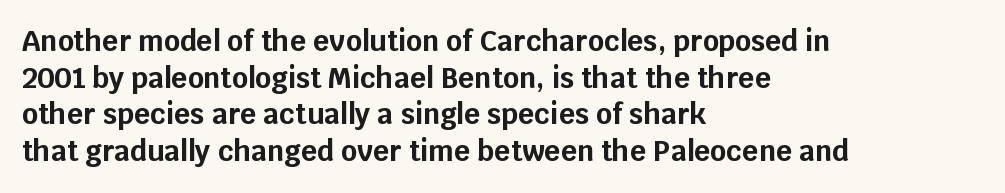
Has an underline been added? It has not. The face used here has the dense, thick strokes of a bold. All the whitespace from short lines collects on the right. The passage shown stacks its lines at a standard gap. The face used here is rendered with its standard letterfit. The passage shown is typed in a proportional face where columns would drift.
